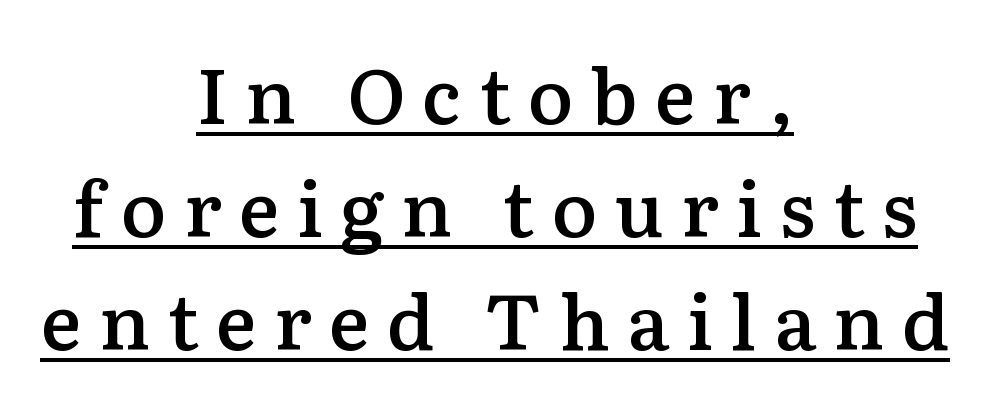
The image shows 76 px semibold serif type, upright; set centered, normal line spacing (1.49x), unusually wide letter spacing (+0.23 em), underlined; low stroke contrast and a medium x-height.
